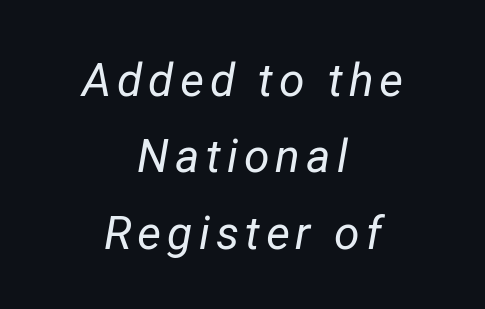
The image shows 46 px regular-weight type, italic (leaning right); set centered, normal line spacing (1.66x), not underlined; low stroke contrast and a medium x-height.
